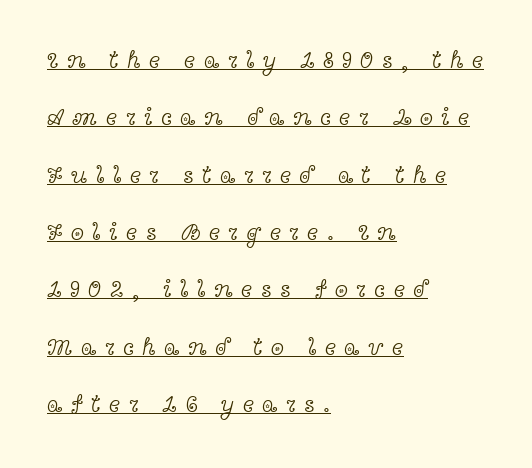
Q: Is the text bold? A: No.
Q: Is the text italic (slanted)? A: Yes.
Q: Is the text underlined? A: Yes.
Q: How is the paragraph aligned? A: Left-aligned.
Q: Is the spacing between letters normal or unusually wide? A: Unusually wide.
Q: Is the spacing between lines tight, normal or loose? A: Loose.
